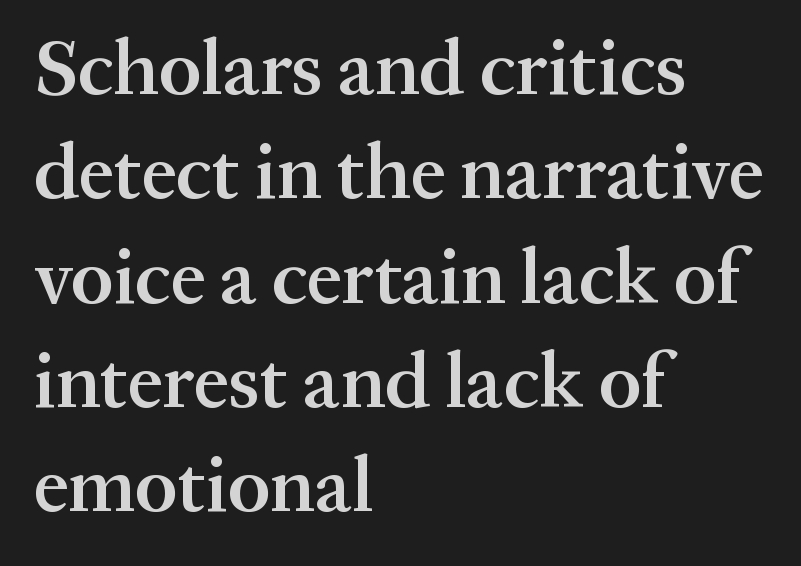
{"serif": "yes", "italic": "no", "bold": "semi", "weight": "semibold", "width": "normal", "stroke_contrast": "medium", "x_height": "medium", "monospaced": "no", "underline": "no", "align": "left", "line_spacing": "normal", "line_spacing_ratio": 1.32, "letter_spacing": "normal", "letter_spacing_em": 0.0, "glyph_px": 79}
